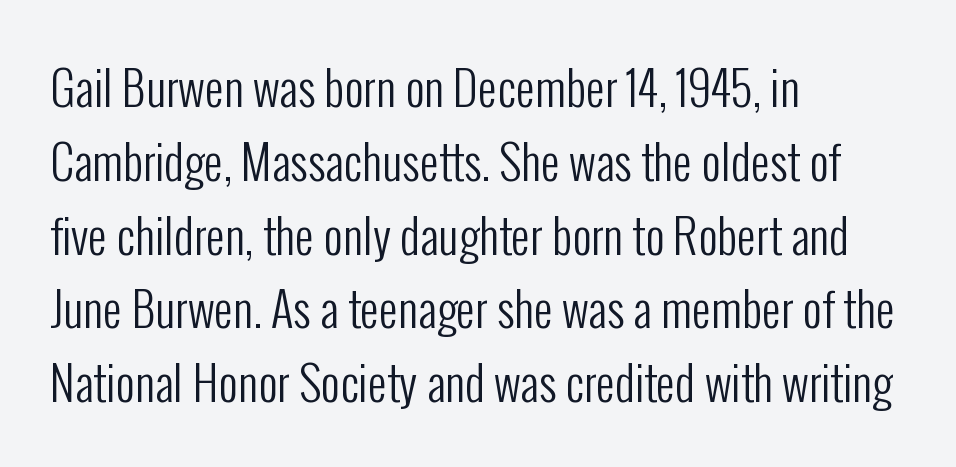
The image shows 47 px regular-weight, condensed sans-serif type, upright; set left-aligned, normal line spacing (1.57x), normal letter spacing, not underlined; low stroke contrast and a medium x-height.
